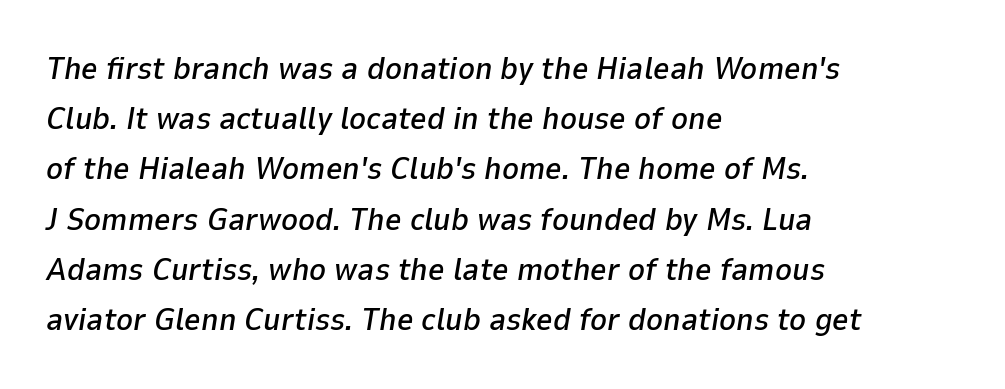
The zone under the glyphs is completely vacant. Character widths vary here, with narrow letters taking less room than wide ones. The setting favours the left margin, as ordinary paragraphs usually do. The rendering uses a moderate line-height, typical for paragraphs. This rendering leaves character spacing at its baseline value. The face used here has a pronounced slope to its letters.
